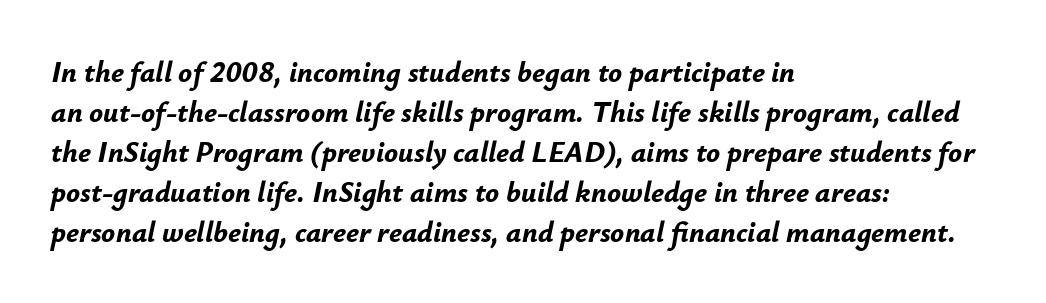
{"italic": "yes", "lean": "right", "slant_degrees": 12, "bold": "yes", "weight": "bold", "width": "normal", "stroke_contrast": "low", "x_height": "small", "monospaced": "no", "underline": "no", "align": "left", "line_spacing": "normal", "line_spacing_ratio": 1.38, "letter_spacing": "normal", "letter_spacing_em": 0.0, "glyph_px": 29}
